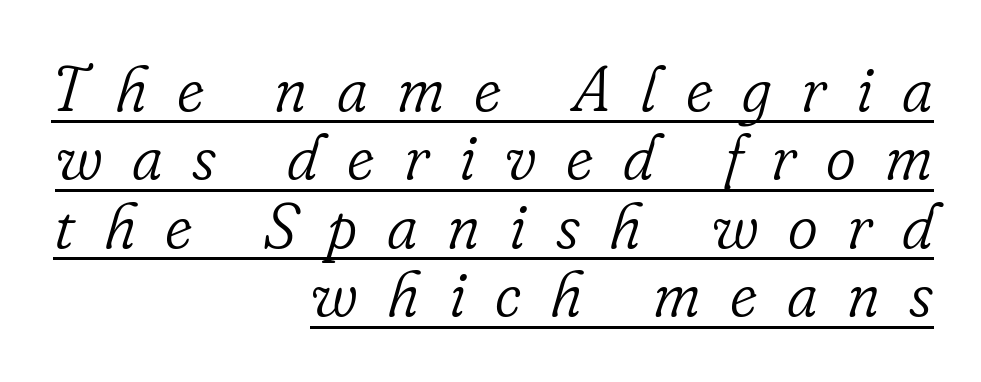
The image shows 64 px light serif type, italic (leaning right); set right-aligned, tight line spacing (1.07x), unusually wide letter spacing (+0.46 em), underlined; low stroke contrast and a small x-height.
